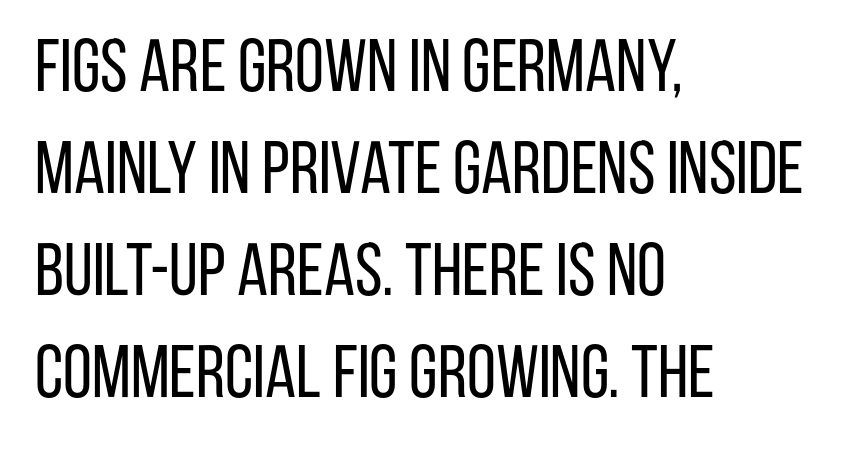
The image shows 74 px regular-weight, condensed sans-serif type, upright; set left-aligned, normal line spacing (1.38x), normal letter spacing, not underlined; low stroke contrast and a large x-height.
